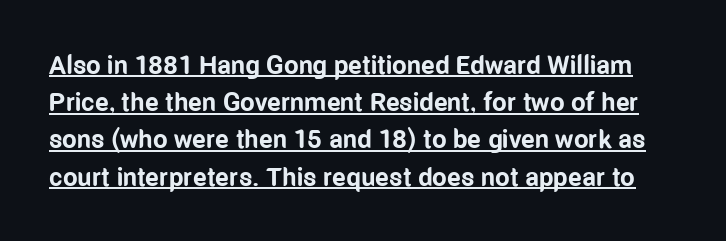
Posture: upright roman. This is underlined copy, the kind a proofreader might mark for attention. Regular leading. The typesetting leans heavy: a genuine bold. The gaps between neighbouring characters are ordinary and unremarkable.
